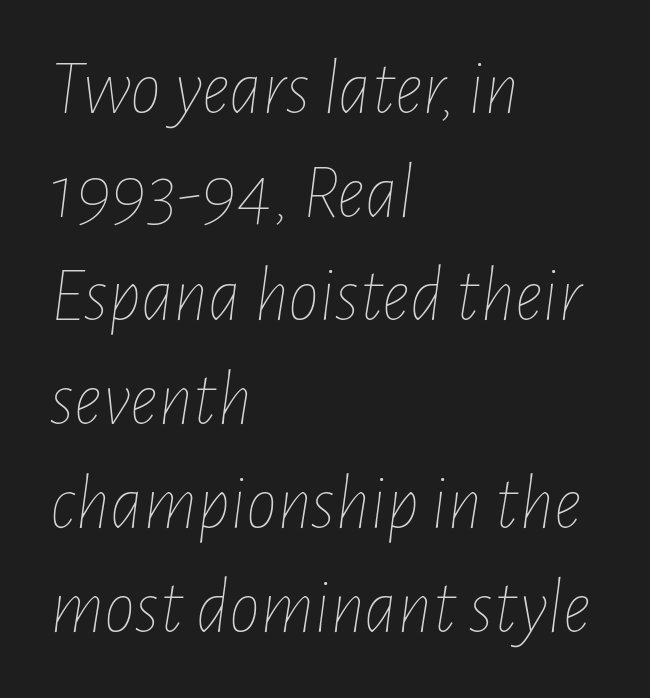
The foot of each line stays bare and open. Nobody touched the tracking dial on this one. These lines are rendered in a variable-pitch font. The rendering applies a slant to the glyphs. Think standard paragraph weight, or any step lighter than that.
